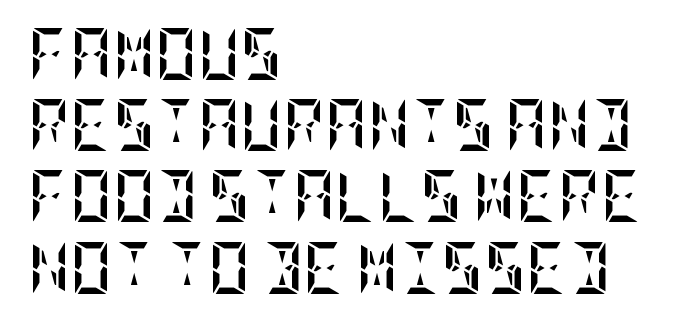
Q: Is the text bold? A: Yes.
Q: Is the text italic (slanted)? A: No, it is upright.
Q: Is the text underlined? A: No.
Q: How is the paragraph aligned? A: Left-aligned.
Q: Is the spacing between letters normal or unusually wide? A: Normal.
Q: Is the spacing between lines tight, normal or loose? A: Normal.
Q: Width (condensed, normal, or wide)? A: Condensed.
Q: Stroke contrast? A: Low.
Q: x-height? A: Large.
